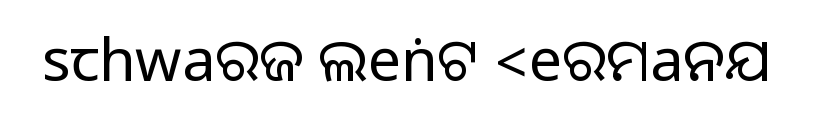
Words appear dense and cohesive because spacing is normal. You can tell it's not italic because the verticals are truly vertical. Letterform terminals end flat and unadorned throughout the passage. Glance below the letters and you will spot only blank space. The letters advance in unequal steps, a hallmark of proportional type.
